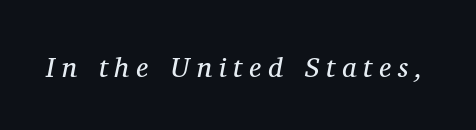
Q: Is the text bold? A: No.
Q: Is the text italic (slanted)? A: Yes, it leans right by about 11 degrees.
Q: Is the typeface a serif or a sans-serif typeface? A: Serif.
Q: Is the text underlined? A: No.
Q: Is the spacing between letters normal or unusually wide? A: Unusually wide.
Q: Width (condensed, normal, or wide)? A: Normal.
Q: Stroke contrast? A: Medium.
Q: x-height? A: Medium.
Q: Monospaced? A: No.
